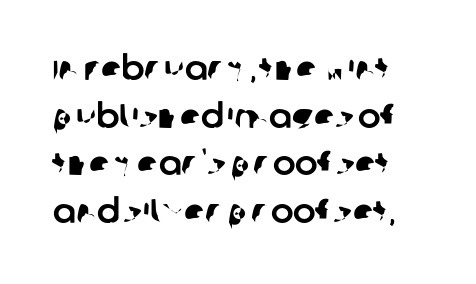
{"serif": "no", "width": "normal", "stroke_contrast": "low", "x_height": "large", "monospaced": "no", "underline": "no", "line_spacing": "normal", "line_spacing_ratio": 1.4, "letter_spacing": "normal", "letter_spacing_em": 0.0, "glyph_px": 34}
